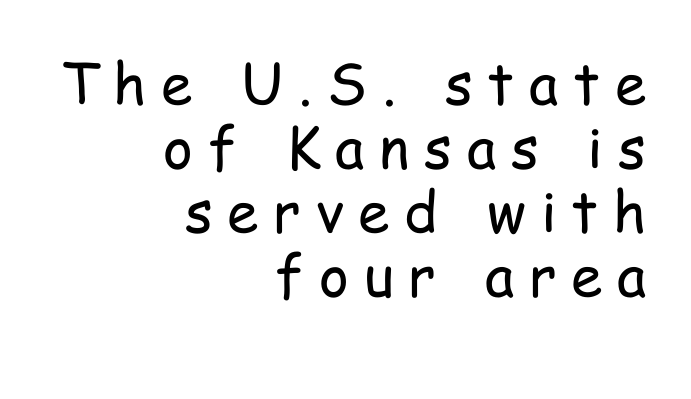
Q: Is the text bold? A: No.
Q: Is the text italic (slanted)? A: No, it is upright.
Q: Is the typeface a serif or a sans-serif typeface? A: Sans-serif.
Q: Is the text underlined? A: No.
Q: How is the paragraph aligned? A: Right-aligned.
Q: Is the spacing between letters normal or unusually wide? A: Unusually wide.
Q: Is the spacing between lines tight, normal or loose? A: Tight.
Q: Width (condensed, normal, or wide)? A: Condensed.
Q: Stroke contrast? A: Low.
Q: x-height? A: Medium.
Q: Monospaced? A: No.
